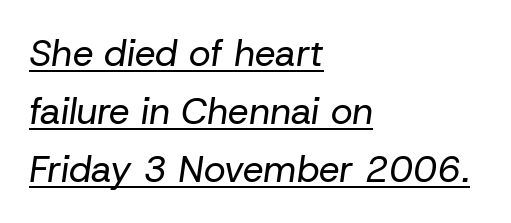
{"italic": "yes", "lean": "right", "slant_degrees": 8, "bold": "no", "weight": "regular", "width": "normal", "stroke_contrast": "low", "x_height": "medium", "monospaced": "no", "underline": "yes", "align": "left", "line_spacing": "normal", "line_spacing_ratio": 1.57, "letter_spacing": "normal", "letter_spacing_em": 0.0, "glyph_px": 37}
